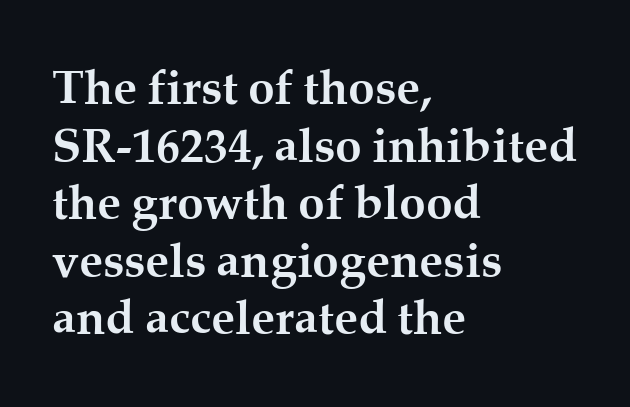
Q: Is the text bold? A: Yes.
Q: Is the text italic (slanted)? A: No, it is upright.
Q: Is the typeface a serif or a sans-serif typeface? A: Serif.
Q: Is the text underlined? A: No.
Q: How is the paragraph aligned? A: Left-aligned.
Q: Is the spacing between letters normal or unusually wide? A: Normal.
Q: Width (condensed, normal, or wide)? A: Normal.
Q: Stroke contrast? A: Medium.
Q: x-height? A: Medium.
Q: Monospaced? A: No.
